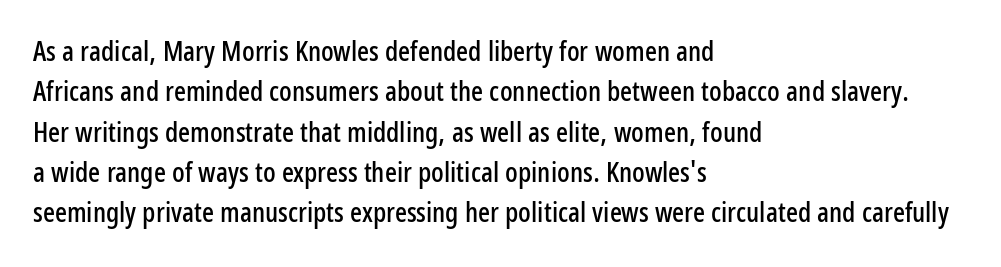
The image shows 28 px condensed sans-serif type, upright; set left-aligned, normal line spacing (1.44x), normal letter spacing, not underlined; low stroke contrast and a medium x-height.
